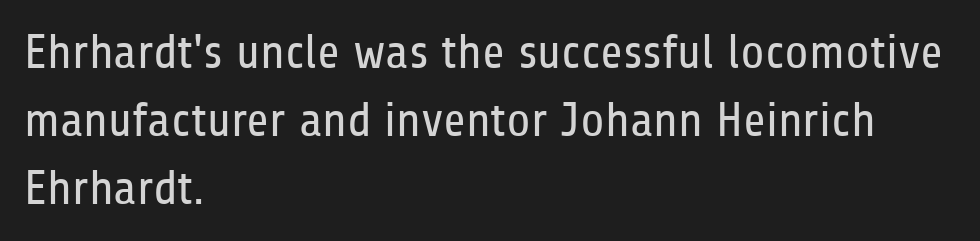
The image shows 49 px regular-weight, condensed sans-serif type, upright; set left-aligned, normal line spacing (1.39x), normal letter spacing, not underlined; low stroke contrast and a medium x-height.
